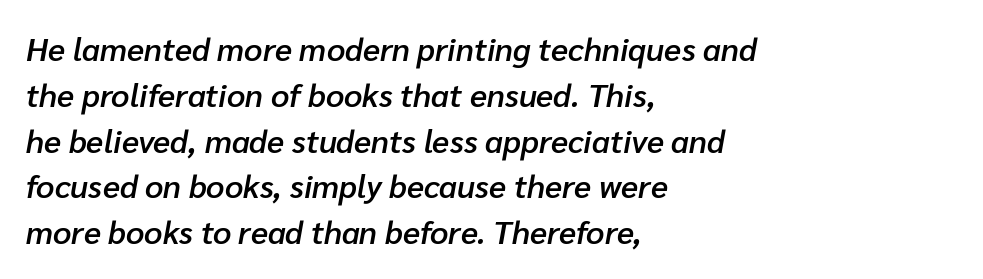
The image shows 32 px semibold type, italic (leaning right); set left-aligned, normal line spacing (1.43x), normal letter spacing, not underlined; low stroke contrast and a medium x-height.
